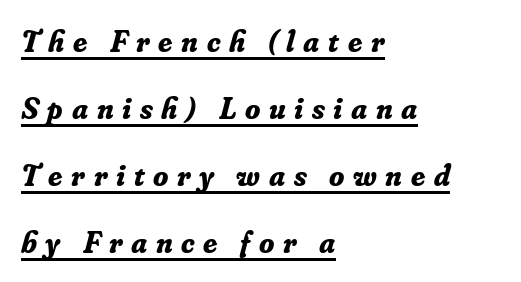
Q: Is the text bold? A: Yes.
Q: Is the text italic (slanted)? A: Yes, it leans right by about 16 degrees.
Q: Is the typeface a serif or a sans-serif typeface? A: Serif.
Q: Is the text underlined? A: Yes.
Q: How is the paragraph aligned? A: Left-aligned.
Q: Is the spacing between letters normal or unusually wide? A: Unusually wide.
Q: Is the spacing between lines tight, normal or loose? A: Loose.
Q: Width (condensed, normal, or wide)? A: Normal.
Q: Stroke contrast? A: Low.
Q: x-height? A: Small.
Q: Monospaced? A: No.
